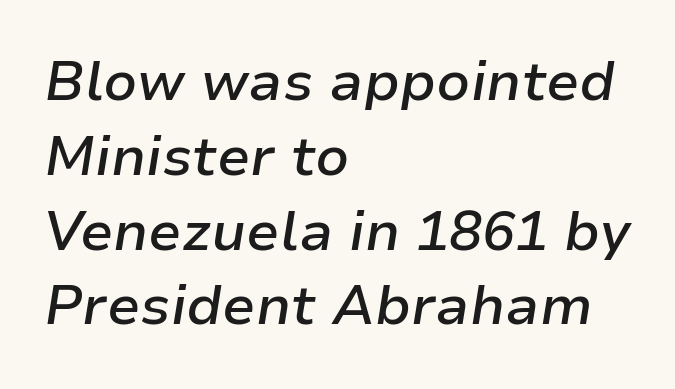
Q: Is the text bold? A: Semi-bold.
Q: Is the text italic (slanted)? A: Yes, it leans right by about 9 degrees.
Q: Is the text underlined? A: No.
Q: How is the paragraph aligned? A: Left-aligned.
Q: Is the spacing between letters normal or unusually wide? A: Normal.
Q: Is the spacing between lines tight, normal or loose? A: Normal.
Q: Width (condensed, normal, or wide)? A: Normal.
Q: Stroke contrast? A: Low.
Q: x-height? A: Medium.
Q: Monospaced? A: No.
